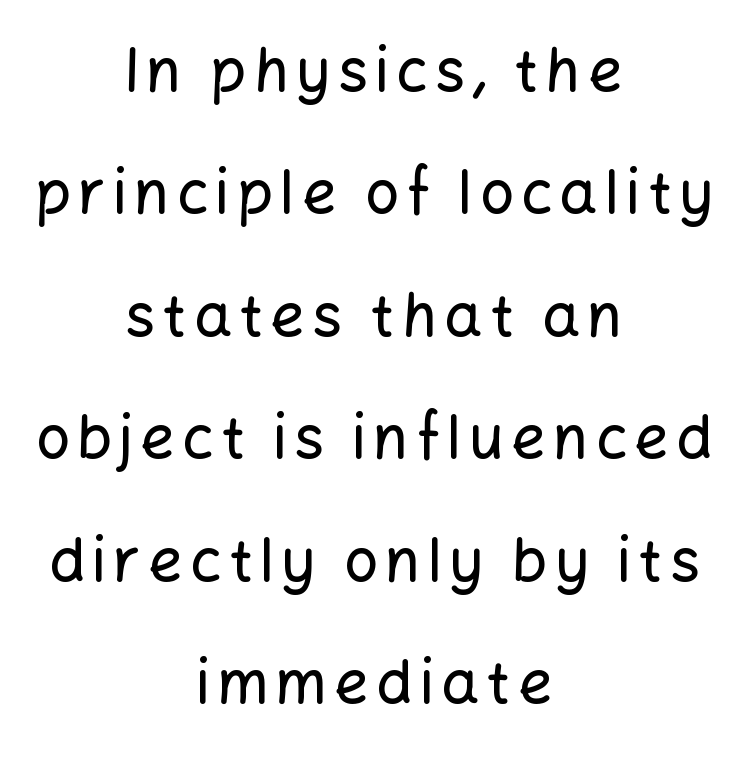
This block would shrink considerably if given ordinary leading; it's expanded now. Examine the stroke ends and you'll find no serifs. No italicization has been applied; the sample stays upright. One-word summary of the alignment: center. Underline: absent.
